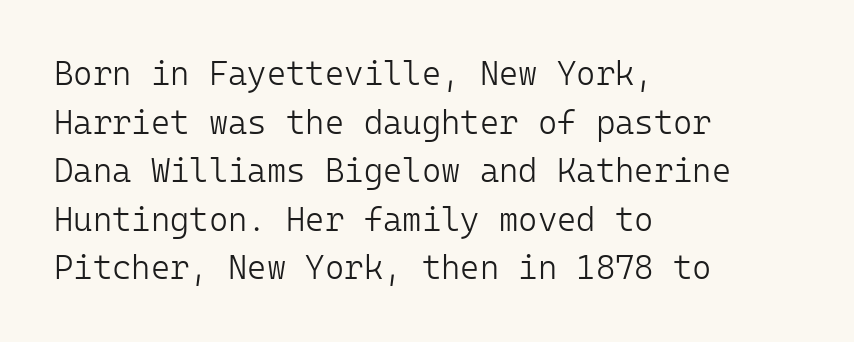
Q: Is the text bold? A: No.
Q: Is the text italic (slanted)? A: No, it is upright.
Q: Is the typeface a serif or a sans-serif typeface? A: Sans-serif.
Q: Is the text underlined? A: No.
Q: How is the paragraph aligned? A: Left-aligned.
Q: Is the spacing between letters normal or unusually wide? A: Normal.
Q: Is the spacing between lines tight, normal or loose? A: Normal.
Q: Width (condensed, normal, or wide)? A: Normal.
Q: Stroke contrast? A: Low.
Q: x-height? A: Medium.
Q: Monospaced? A: Yes.
